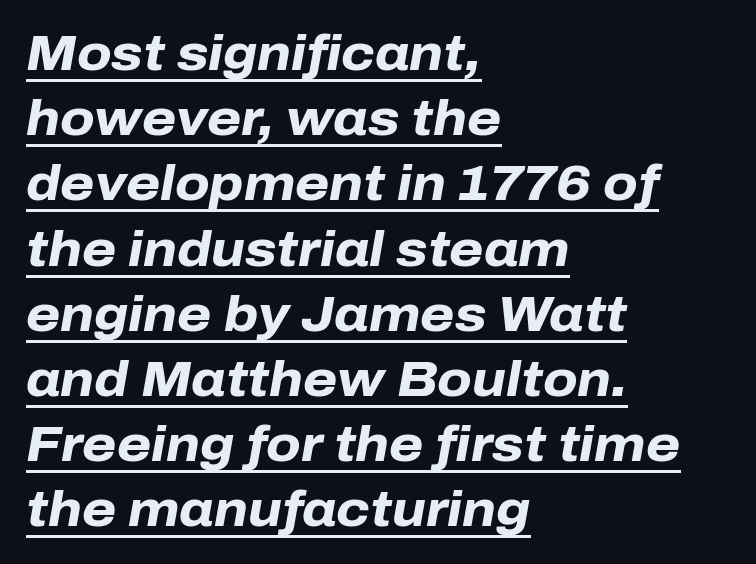
Q: Is the text bold? A: Yes.
Q: Is the text italic (slanted)? A: Yes, it leans right by about 10 degrees.
Q: Is the text underlined? A: Yes.
Q: How is the paragraph aligned? A: Left-aligned.
Q: Is the spacing between letters normal or unusually wide? A: Normal.
Q: Is the spacing between lines tight, normal or loose? A: Normal.
Q: Width (condensed, normal, or wide)? A: Normal.
Q: Stroke contrast? A: Low.
Q: x-height? A: Medium.
Q: Monospaced? A: No.
